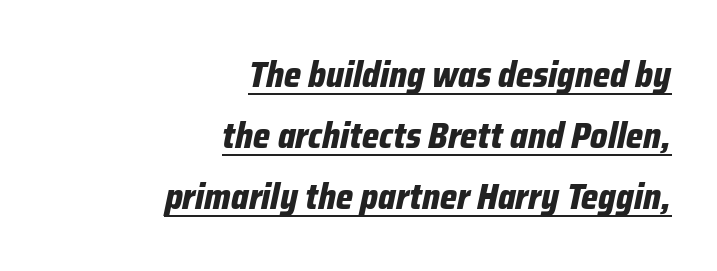
The image shows 36 px bold, condensed type, italic (leaning right); set right-aligned, normal line spacing (1.69x), normal letter spacing, underlined; low stroke contrast and a medium x-height.
